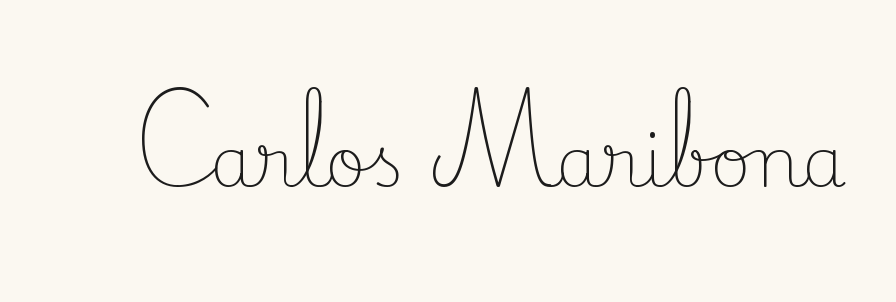
The image shows 70 px light serif type, upright; set normal letter spacing, not underlined; low stroke contrast and a small x-height.
